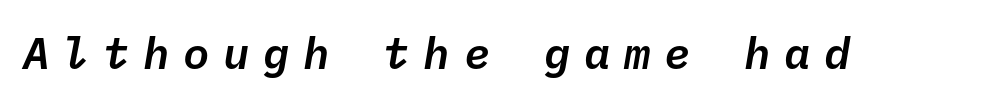
Compared with typical body copy, the letter spacing here is much looser. A clean baseline with only descenders dipping below it. Every character here occupies the same horizontal width, giving the sample a typewriter-like rhythm. Slanted lettering throughout.
